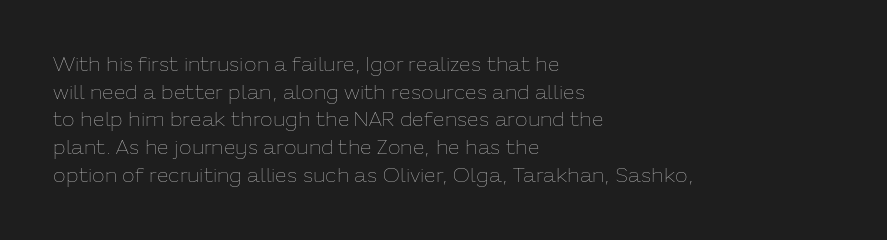
Q: Is the text bold? A: No.
Q: Is the text italic (slanted)? A: No, it is upright.
Q: Is the text underlined? A: No.
Q: How is the paragraph aligned? A: Left-aligned.
Q: Is the spacing between letters normal or unusually wide? A: Normal.
Q: Is the spacing between lines tight, normal or loose? A: Normal.
